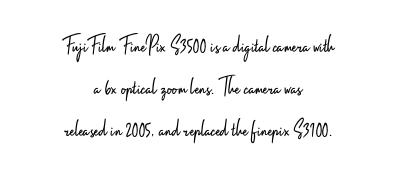
The image shows 25 px text type; set centered, normal line spacing (1.69x), normal letter spacing, not underlined.
